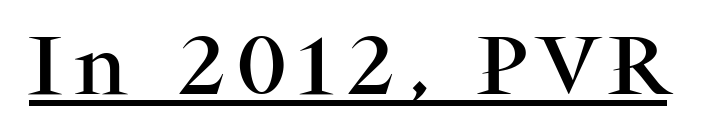
Underlining? Definitely there. You can tell it's not italic because the verticals are truly vertical. A typesetter would label this face a serif. Think of a printed novel: that variable character pitch is what you see here. Honestly, the letter spacing is so wide it's the main thing you notice.
